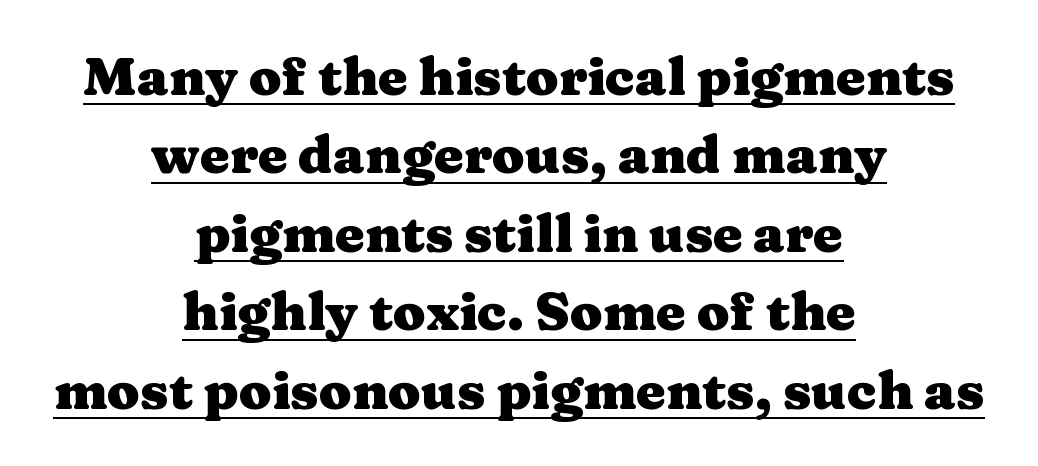
Does the type have serifs? Yes, each stem ends in a small foot. This sample has the flowing, uneven cadence of proportional lettering. Does the lettering tilt? It doesn't — this is upright. The space between consecutive lines is moderate.
